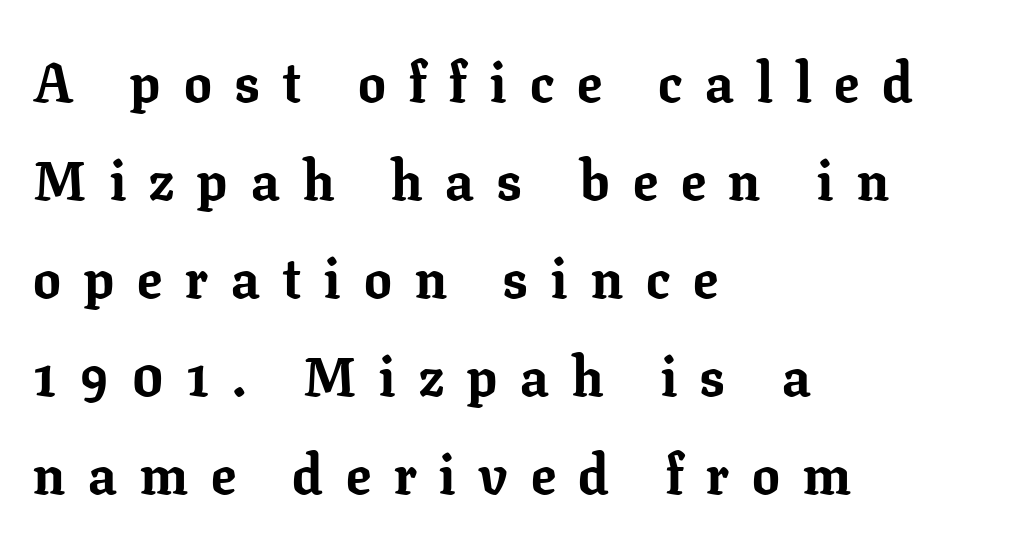
Q: Is the text bold? A: Yes.
Q: Is the text italic (slanted)? A: No, it is upright.
Q: Is the typeface a serif or a sans-serif typeface? A: Serif.
Q: Is the text underlined? A: No.
Q: How is the paragraph aligned? A: Left-aligned.
Q: Is the spacing between letters normal or unusually wide? A: Unusually wide.
Q: Width (condensed, normal, or wide)? A: Normal.
Q: Stroke contrast? A: Low.
Q: x-height? A: Medium.
Q: Monospaced? A: No.
